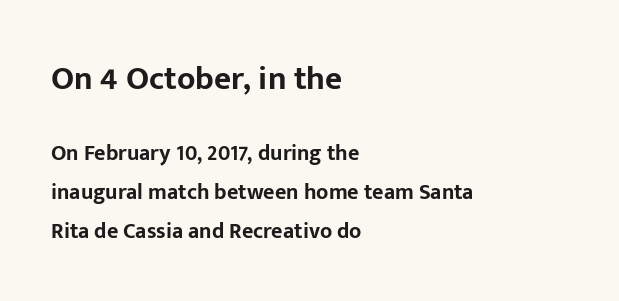
The image shows 33 px bold sans-serif type, upright; set left-aligned, line spacing 1.76x, normal letter spacing, not underlined; the first (top) block is 1.5x larger; low stroke contrast and a medium x-height.
